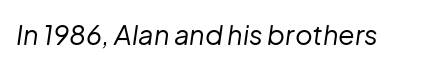
Glance below the letters and you will spot only blank space. The text carries the slant typical of an italic or oblique font. Stroke mass is kept to a normal reading level or below. The passage shown has conventional tracking throughout.
